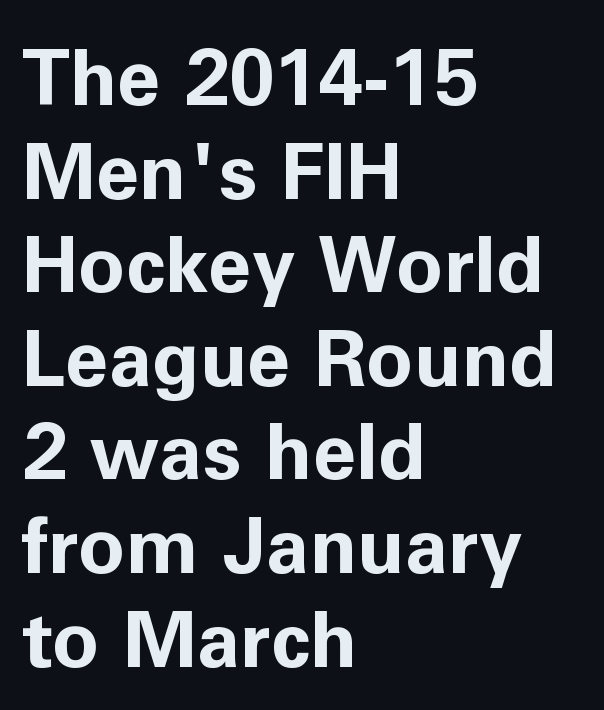
{"serif": "no", "italic": "no", "bold": "yes", "weight": "bold", "width": "normal", "stroke_contrast": "low", "x_height": "medium", "monospaced": "no", "underline": "no", "align": "left", "line_spacing_ratio": 1.2, "letter_spacing": "normal", "letter_spacing_em": 0.0, "glyph_px": 78}
